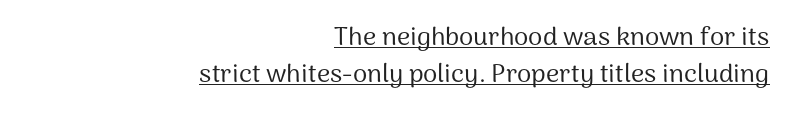
The image shows 26 px text type, upright; set right-aligned, normal line spacing (1.44x), normal letter spacing, underlined.
